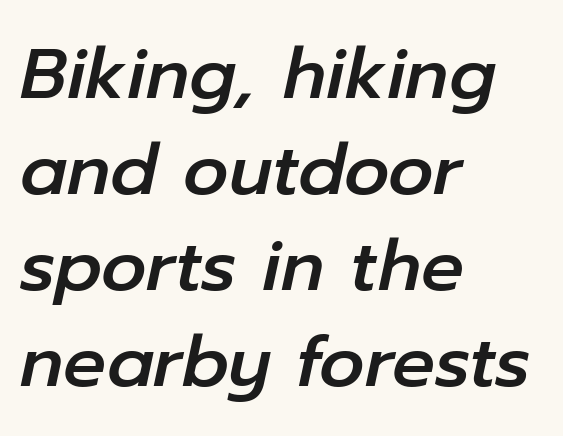
Q: Is the text italic (slanted)? A: Yes, it leans right by about 12 degrees.
Q: Is the text underlined? A: No.
Q: How is the paragraph aligned? A: Left-aligned.
Q: Is the spacing between letters normal or unusually wide? A: Normal.
Q: Is the spacing between lines tight, normal or loose? A: Normal.
Q: Width (condensed, normal, or wide)? A: Normal.
Q: Stroke contrast? A: Low.
Q: x-height? A: Medium.
Q: Monospaced? A: No.
